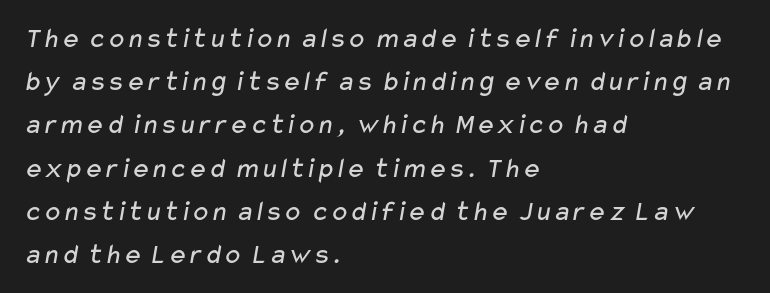
This is sans-serif lettering, the kind often seen on screens and signage. Bare-footed words on every line. The typesetting does not lean heavy: it is not bold. There is no visible air inserted between adjacent glyphs.
